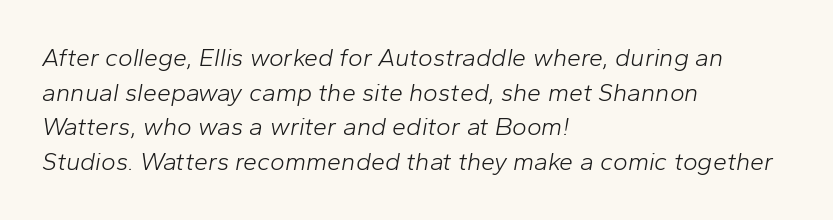
Q: Is the text bold? A: No.
Q: Is the text italic (slanted)? A: Yes, it leans right by about 10 degrees.
Q: Is the text underlined? A: No.
Q: How is the paragraph aligned? A: Left-aligned.
Q: Is the spacing between letters normal or unusually wide? A: Normal.
Q: Is the spacing between lines tight, normal or loose? A: Normal.
